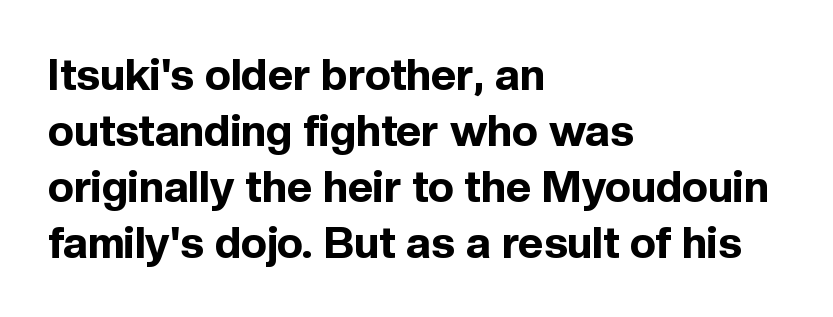
Q: Is the text bold? A: Yes.
Q: Is the text italic (slanted)? A: No, it is upright.
Q: Is the typeface a serif or a sans-serif typeface? A: Sans-serif.
Q: Is the text underlined? A: No.
Q: How is the paragraph aligned? A: Left-aligned.
Q: Is the spacing between letters normal or unusually wide? A: Normal.
Q: Is the spacing between lines tight, normal or loose? A: Normal.
Q: Width (condensed, normal, or wide)? A: Normal.
Q: x-height? A: Medium.
Q: Monospaced? A: No.
